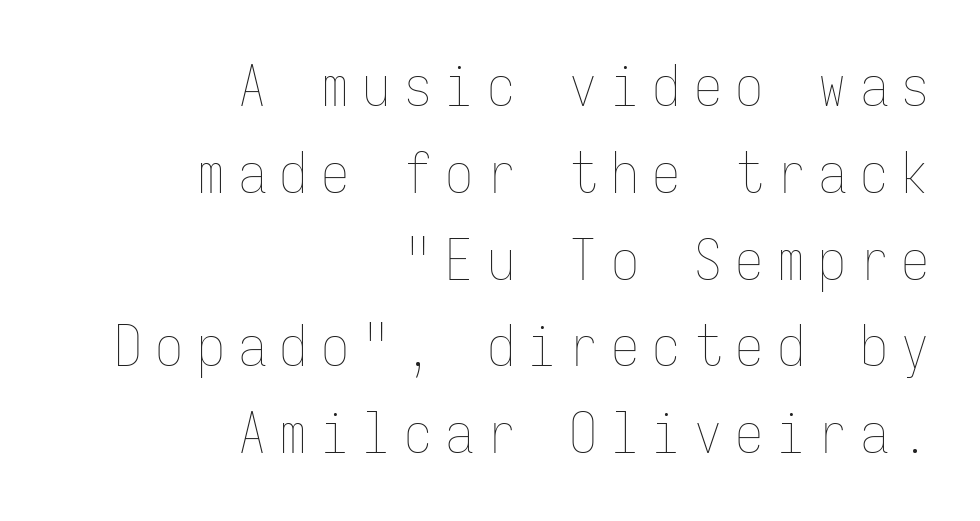
{"italic": "no", "bold": "no", "weight": "thin", "width": "condensed", "stroke_contrast": "low", "x_height": "medium", "monospaced": "yes", "underline": "no", "align": "right", "line_spacing": "normal", "line_spacing_ratio": 1.55, "letter_spacing": "wide", "letter_spacing_em": 0.24, "glyph_px": 56}
